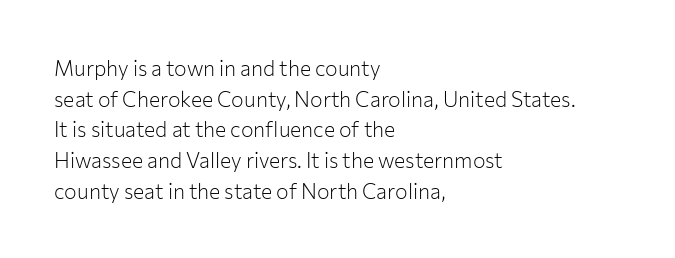
The image shows 21 px text type, upright; set left-aligned, normal line spacing (1.46x), normal letter spacing, not underlined.
